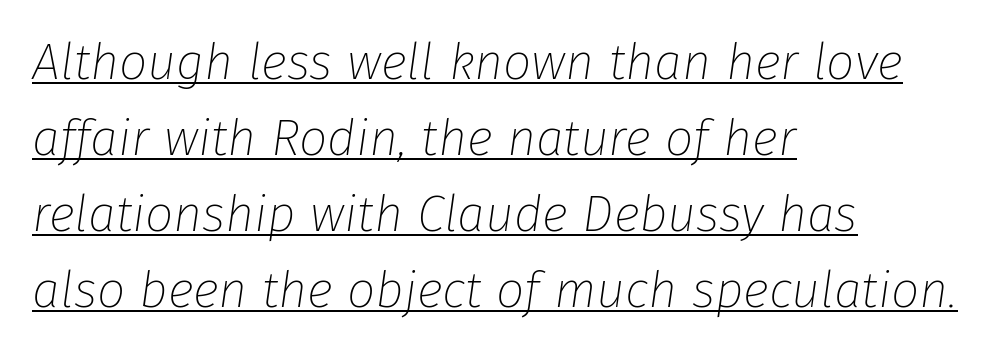
{"italic": "yes", "lean": "right", "slant_degrees": 8, "bold": "no", "weight": "thin", "width": "normal", "stroke_contrast": "low", "x_height": "medium", "monospaced": "no", "underline": "yes", "align": "left", "line_spacing": "normal", "line_spacing_ratio": 1.52, "letter_spacing": "normal", "letter_spacing_em": 0.0, "glyph_px": 50}
